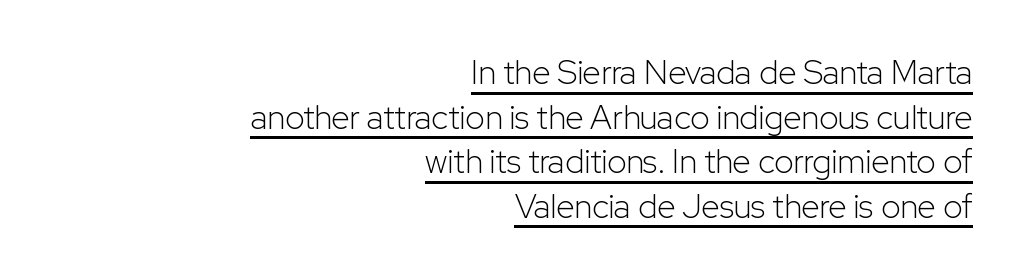
The image shows 33 px light sans-serif type, upright; set right-aligned, normal line spacing (1.35x), normal letter spacing, underlined; low stroke contrast and a medium x-height.
